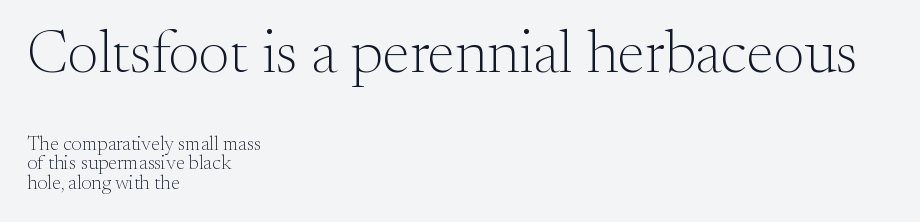
{"serif": "yes", "italic": "no", "bold": "no", "weight": "light", "width": "normal", "stroke_contrast": "medium", "x_height": "small", "monospaced": "no", "underline": "no", "align": "left", "line_spacing": "tight", "line_spacing_ratio": 0.97, "letter_spacing": "normal", "letter_spacing_em": 0.0, "larger_block": "first", "size_ratio": 3.05, "glyph_px": 61}
